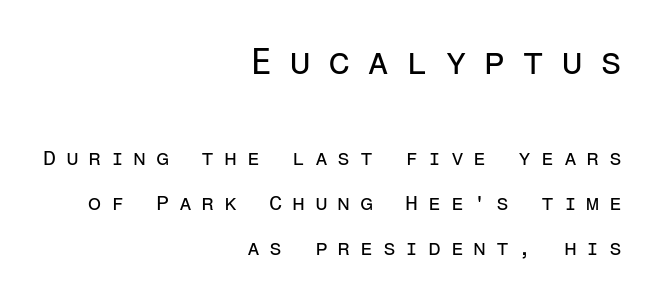
Q: Is the text bold? A: No.
Q: Is the text italic (slanted)? A: No, it is upright.
Q: Is the typeface a serif or a sans-serif typeface? A: Sans-serif.
Q: Is the text underlined? A: No.
Q: How is the paragraph aligned? A: Right-aligned.
Q: Is the spacing between letters normal or unusually wide? A: Unusually wide.
Q: Is the spacing between lines tight, normal or loose? A: Loose.
Q: Which block of text is set in a larger size, the first (top) or the second (bottom)? A: The first (top) one.
Q: Width (condensed, normal, or wide)? A: Normal.
Q: Stroke contrast? A: Low.
Q: x-height? A: Medium.
Q: Monospaced? A: Yes.
